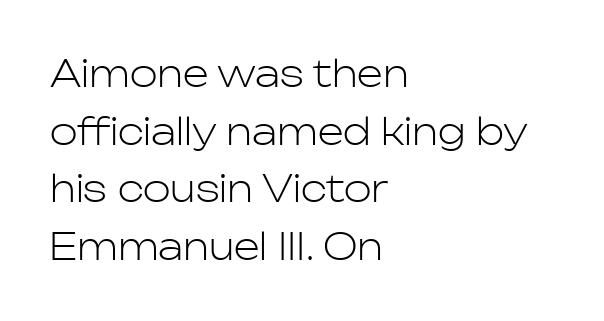
The image shows 37 px light sans-serif type, upright; set left-aligned, normal line spacing (1.56x), normal letter spacing, not underlined; low stroke contrast and a medium x-height.
